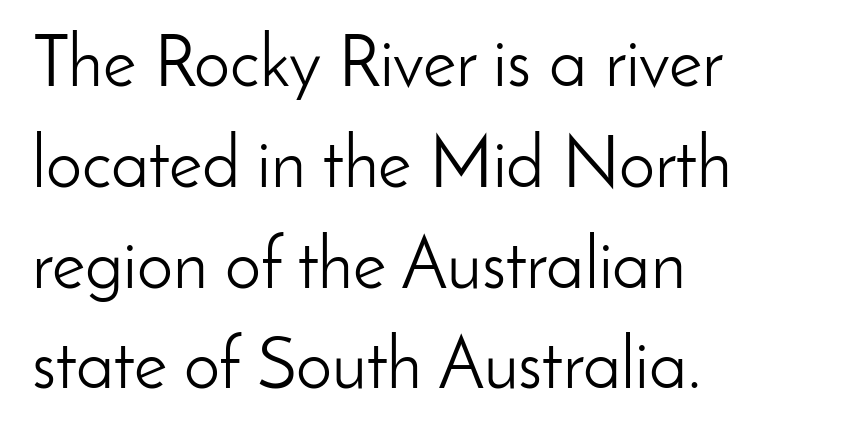
{"serif": "no", "italic": "no", "bold": "no", "weight": "light", "width": "normal", "stroke_contrast": "low", "x_height": "small", "monospaced": "no", "underline": "no", "align": "left", "line_spacing": "normal", "line_spacing_ratio": 1.4, "letter_spacing": "normal", "letter_spacing_em": 0.0, "glyph_px": 72}
